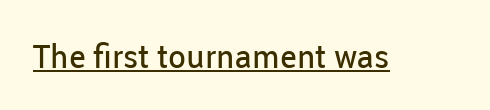
The image shows 33 px regular-weight sans-serif type, upright; set normal letter spacing, underlined; low stroke contrast and a medium x-height.
